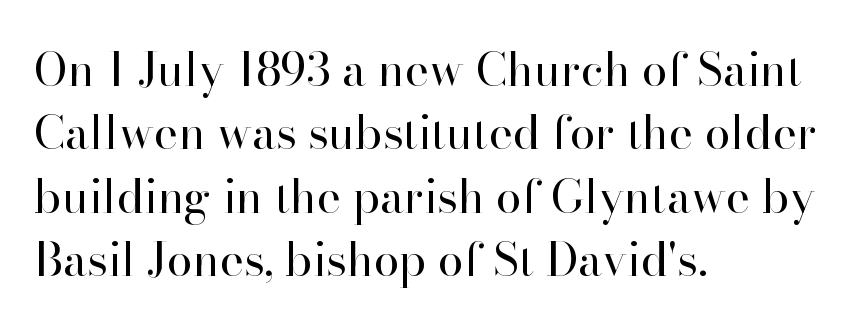
{"serif": "yes", "italic": "no", "bold": "no", "weight": "regular", "width": "normal", "stroke_contrast": "high", "x_height": "small", "monospaced": "no", "underline": "no", "align": "left", "line_spacing": "normal", "line_spacing_ratio": 1.38, "letter_spacing": "normal", "letter_spacing_em": 0.0, "glyph_px": 46}
